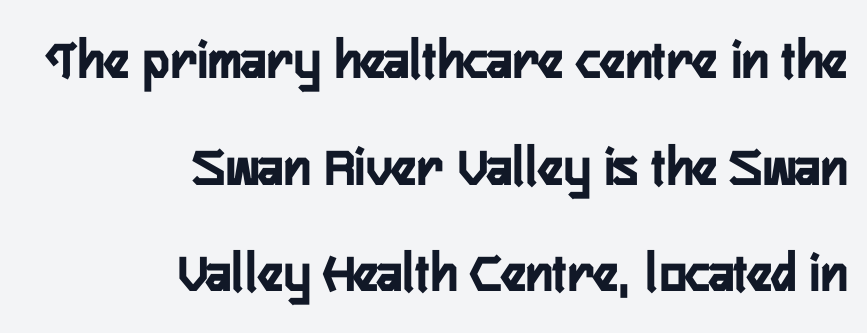
The passage is arranged like a letterhead date or caption credit — flush right. Compared with an ordinary text face, these strokes are far heavier — a full bold. The glyphs in this specimen are sans serif. Nobody touched the tracking dial on this one.
